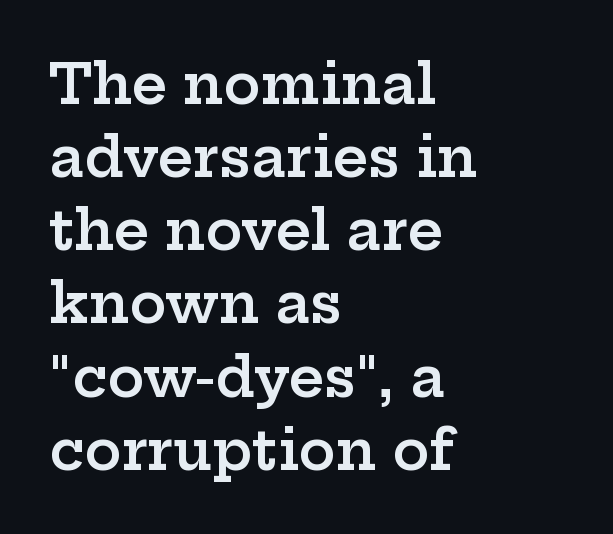
{"serif": "yes", "italic": "no", "bold": "semi", "weight": "semibold", "width": "wide", "stroke_contrast": "low", "x_height": "medium", "monospaced": "no", "underline": "no", "align": "left", "line_spacing": "normal", "line_spacing_ratio": 1.33, "letter_spacing": "normal", "letter_spacing_em": 0.0, "glyph_px": 55}
